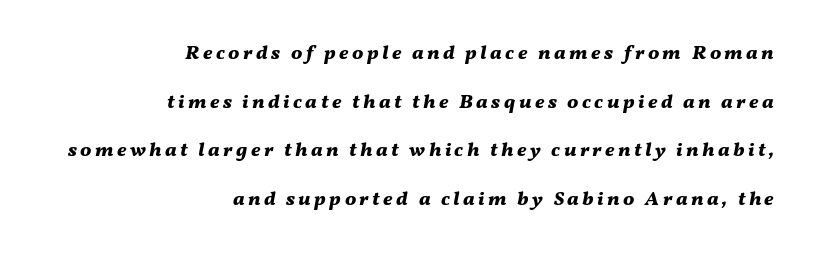
Q: Is the text bold? A: Yes.
Q: Is the text italic (slanted)? A: Yes, it leans right by about 11 degrees.
Q: Is the text underlined? A: No.
Q: How is the paragraph aligned? A: Right-aligned.
Q: Is the spacing between lines tight, normal or loose? A: Loose.
